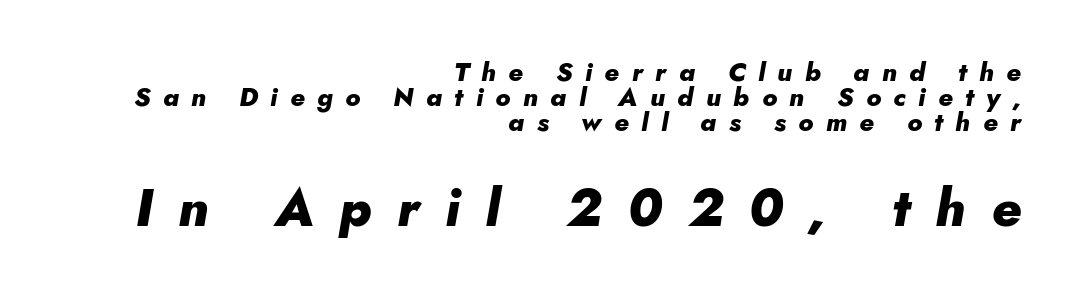
The image shows 53 px heavy type, italic (leaning right); set right-aligned, tight line spacing (0.96x), unusually wide letter spacing (+0.48 em), not underlined; the second (bottom) block is 2.04x larger; low stroke contrast and a small x-height.
